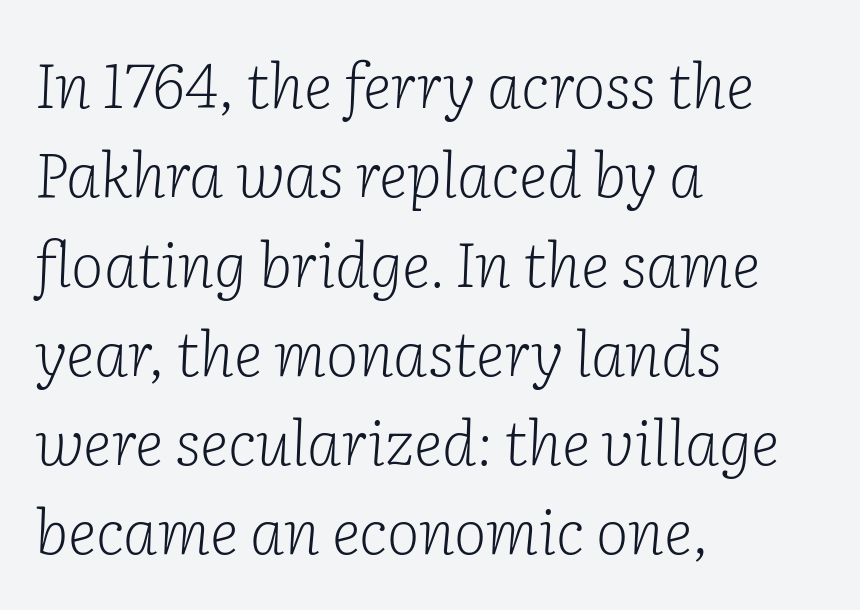
{"serif": "yes", "italic": "yes", "lean": "right", "slant_degrees": 2, "bold": "no", "weight": "light", "width": "normal", "stroke_contrast": "low", "x_height": "medium", "monospaced": "no", "underline": "no", "align": "left", "line_spacing": "normal", "line_spacing_ratio": 1.44, "letter_spacing": "normal", "letter_spacing_em": 0.0, "glyph_px": 62}
